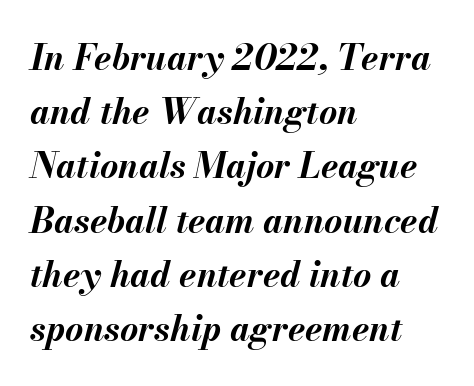
{"italic": "yes", "lean": "right", "slant_degrees": 13, "bold": "yes", "weight": "bold", "width": "normal", "stroke_contrast": "medium", "x_height": "small", "monospaced": "no", "underline": "no", "align": "left", "line_spacing": "normal", "line_spacing_ratio": 1.55, "letter_spacing": "normal", "letter_spacing_em": 0.0, "glyph_px": 35}
